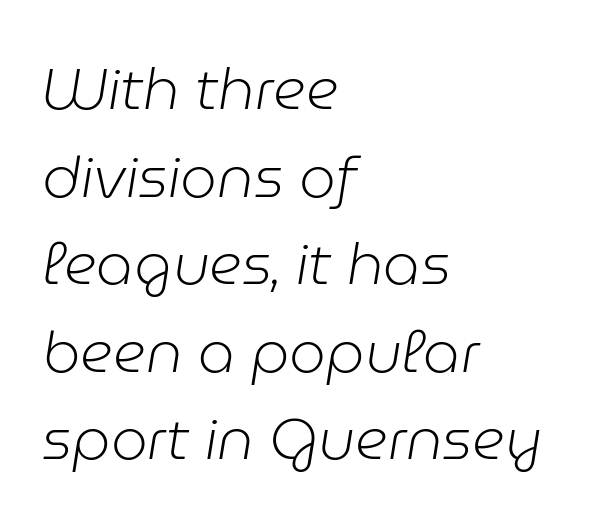
{"italic": "yes", "lean": "right", "slant_degrees": 9, "bold": "no", "weight": "light", "width": "normal", "stroke_contrast": "low", "x_height": "medium", "monospaced": "no", "underline": "no", "align": "left", "line_spacing": "normal", "line_spacing_ratio": 1.51, "letter_spacing": "normal", "letter_spacing_em": 0.0, "glyph_px": 58}
